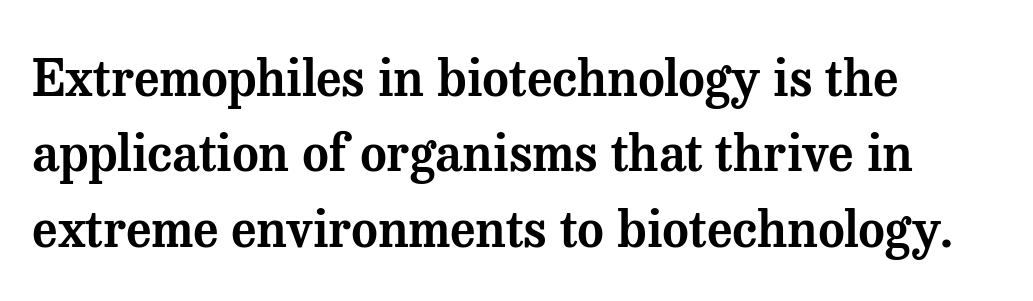
Anything drawn beneath the words? Only blank space. Evenly set lines give the paragraph a standard silhouette. Look at the tracking — it's just the regular setting, nothing added. Think of a printed novel: that variable character pitch is what you see here.
